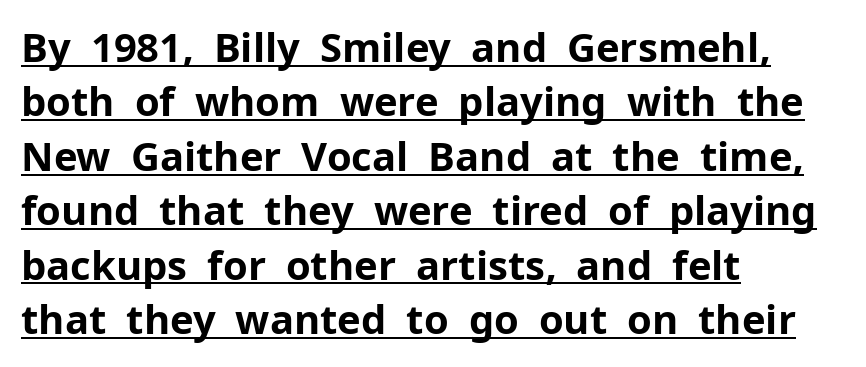
The image shows 40 px bold sans-serif type, upright; set left-aligned, normal line spacing (1.36x), normal letter spacing, underlined; low stroke contrast and a medium x-height.
